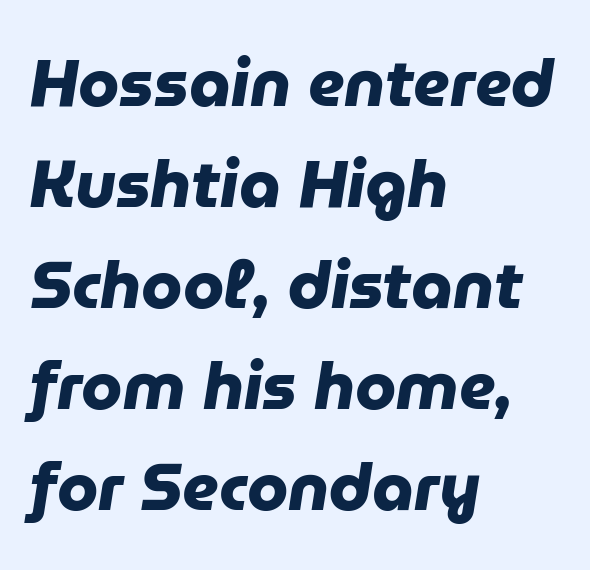
Unlike a traditional serif, this face leaves its strokes unadorned. A typesetter would call this zero additional tracking. Caption: multi-line text, flush left, ragged right. Strong, thick strokes mark this as bold type.
